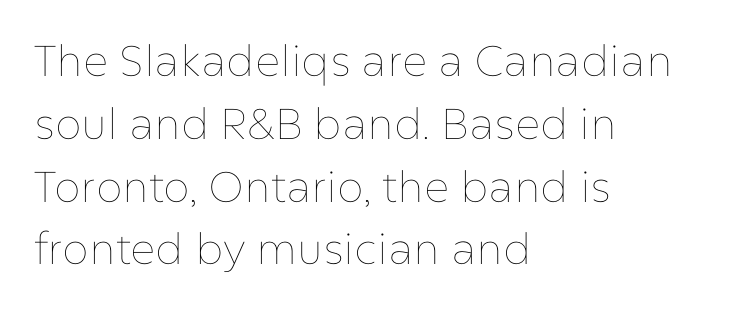
Q: Is the text bold? A: No.
Q: Is the text italic (slanted)? A: No, it is upright.
Q: Is the text underlined? A: No.
Q: How is the paragraph aligned? A: Left-aligned.
Q: Is the spacing between letters normal or unusually wide? A: Normal.
Q: Is the spacing between lines tight, normal or loose? A: Normal.
Q: Width (condensed, normal, or wide)? A: Normal.
Q: Stroke contrast? A: Low.
Q: x-height? A: Medium.
Q: Monospaced? A: No.
